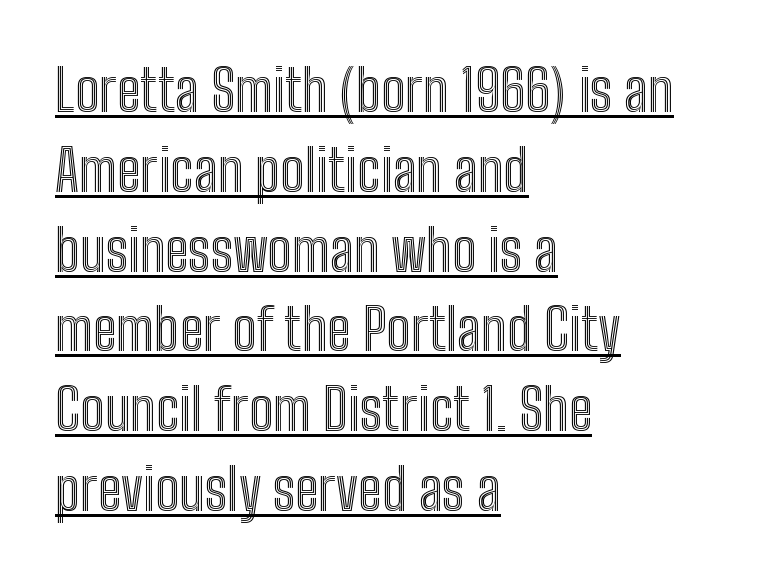
Which margin do the lines hug? The left one — the right edge is uneven. Vertical strokes here are truly vertical. Successive baselines arrive at the customary interval. There is no visible air inserted between adjacent glyphs.
